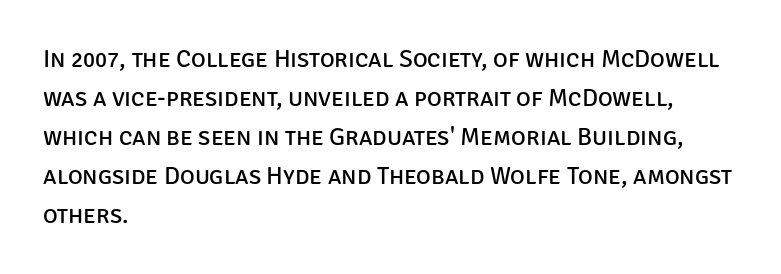
Q: Is the text bold? A: No.
Q: Is the text italic (slanted)? A: No, it is upright.
Q: Is the text underlined? A: No.
Q: How is the paragraph aligned? A: Left-aligned.
Q: Is the spacing between letters normal or unusually wide? A: Normal.
Q: Is the spacing between lines tight, normal or loose? A: Normal.
